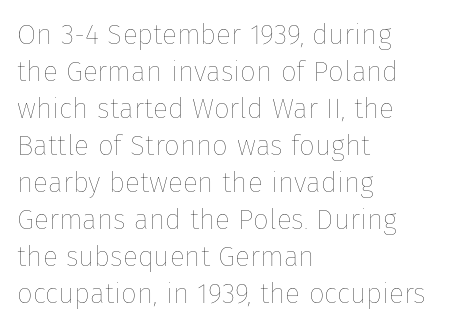
The image shows 28 px thin type, upright; set left-aligned, normal line spacing (1.32x), normal letter spacing, not underlined; low stroke contrast and a medium x-height.
